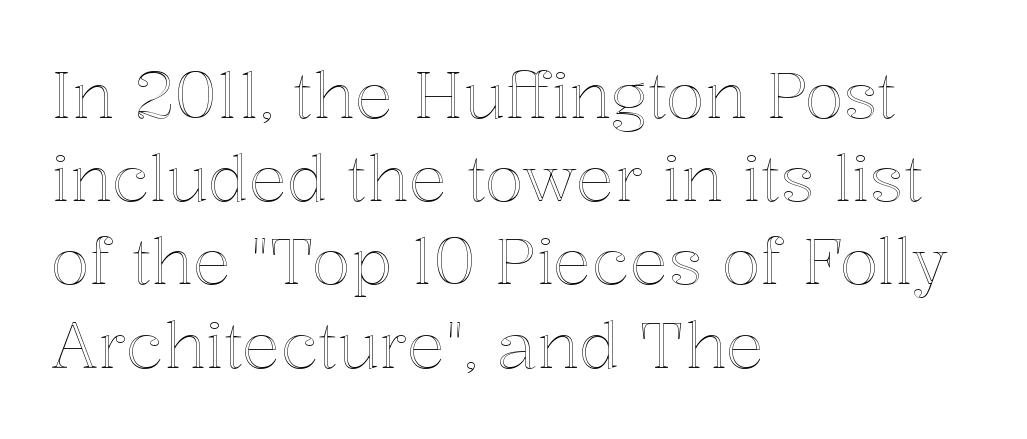
{"italic": "no", "width": "normal", "x_height": "medium", "monospaced": "no", "underline": "no", "align": "left", "line_spacing": "normal", "line_spacing_ratio": 1.3, "letter_spacing": "normal", "letter_spacing_em": 0.0, "glyph_px": 64}
